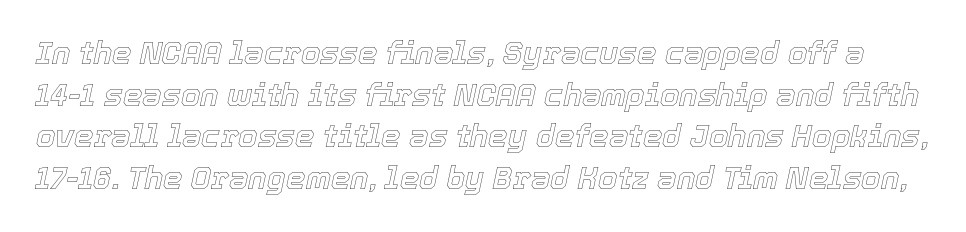
Tall strokes in this sample are angled rather than plumb. What stands out about the letter spacing? Nothing — it is the standard amount. The glyphs are unaccompanied by any horizontal stroke below them. You could not count columns in this text — the font is proportionally spaced. Notice how descenders clear the ascenders below comfortably — that's standard leading.
